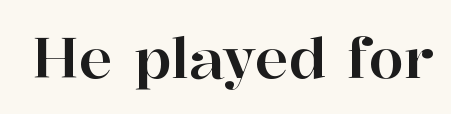
The image shows 57 px serif type, upright; set normal letter spacing, not underlined; high stroke contrast and a medium x-height.
